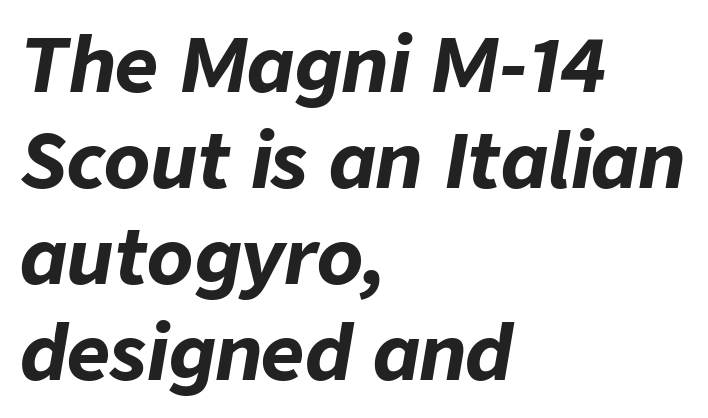
{"italic": "yes", "lean": "right", "slant_degrees": 9, "bold": "yes", "weight": "bold", "width": "normal", "stroke_contrast": "low", "x_height": "medium", "monospaced": "no", "underline": "no", "align": "left", "line_spacing": "normal", "line_spacing_ratio": 1.28, "letter_spacing": "normal", "letter_spacing_em": 0.0, "glyph_px": 75}
